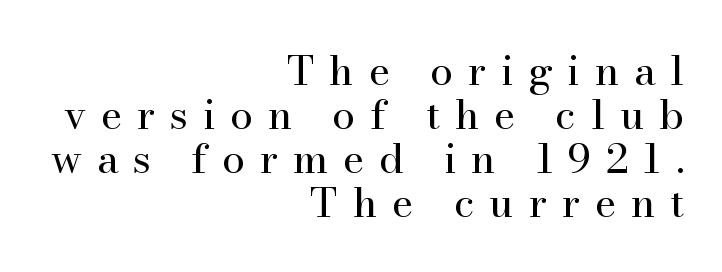
{"serif": "yes", "italic": "no", "bold": "no", "weight": "regular", "width": "normal", "stroke_contrast": "high", "x_height": "small", "monospaced": "no", "underline": "no", "align": "right", "line_spacing": "tight", "line_spacing_ratio": 1.07, "letter_spacing": "wide", "letter_spacing_em": 0.36, "glyph_px": 41}
